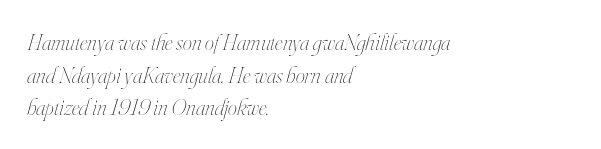
Where is the straight margin? On the left. Is the type slanted? Yes — the strokes lean at a clear angle. The designer left line spacing at the default. The weight tops out at a normal text grade.
